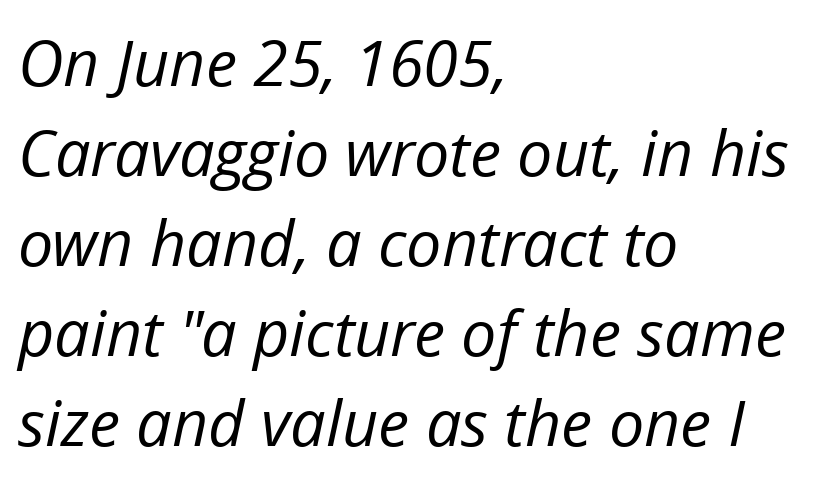
{"italic": "yes", "lean": "right", "slant_degrees": 12, "bold": "no", "weight": "regular", "width": "normal", "stroke_contrast": "low", "x_height": "medium", "monospaced": "no", "underline": "no", "align": "left", "line_spacing": "normal", "line_spacing_ratio": 1.43, "letter_spacing": "normal", "letter_spacing_em": 0.0, "glyph_px": 63}
